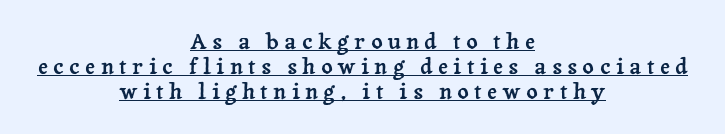
Summary of vertical rhythm: compact, with narrow interline spacing. Each line is balanced around a shared central axis. The type is letterspaced generously, with wide tracking. Compared with undecorated copy, this sample adds a rule below the words. The typography opts for an upright posture over an oblique one.
